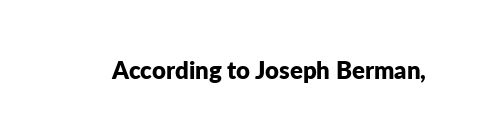
{"italic": "no", "bold": "yes", "underline": "no", "letter_spacing": "normal", "letter_spacing_em": 0.0, "glyph_px": 24}
